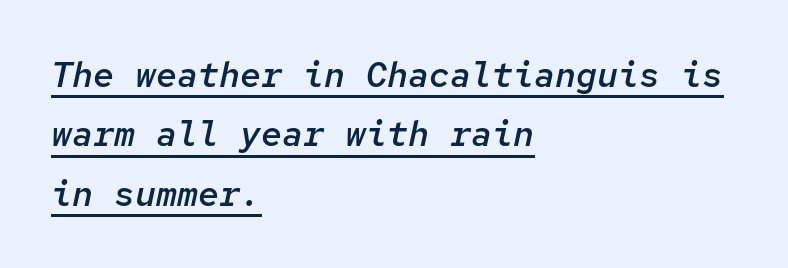
{"italic": "yes", "lean": "right", "slant_degrees": 12, "bold": "semi", "weight": "semibold", "width": "normal", "stroke_contrast": "low", "x_height": "medium", "monospaced": "yes", "underline": "yes", "align": "left", "line_spacing": "normal", "line_spacing_ratio": 1.7, "letter_spacing": "normal", "letter_spacing_em": 0.0, "glyph_px": 35}
